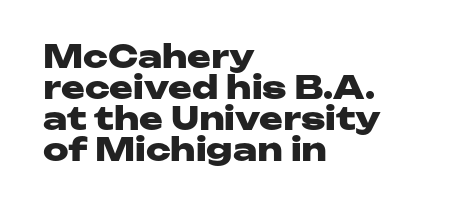
Q: Is the text bold? A: Yes.
Q: Is the text italic (slanted)? A: No, it is upright.
Q: Is the typeface a serif or a sans-serif typeface? A: Sans-serif.
Q: Is the text underlined? A: No.
Q: How is the paragraph aligned? A: Left-aligned.
Q: Is the spacing between letters normal or unusually wide? A: Normal.
Q: Is the spacing between lines tight, normal or loose? A: Tight.
Q: Width (condensed, normal, or wide)? A: Wide.
Q: Stroke contrast? A: Low.
Q: x-height? A: Medium.
Q: Monospaced? A: No.
